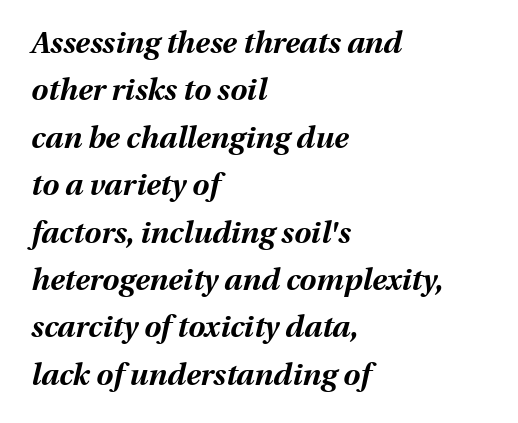
Q: Is the text bold? A: Yes.
Q: Is the text italic (slanted)? A: Yes, it leans right by about 13 degrees.
Q: Is the text underlined? A: No.
Q: How is the paragraph aligned? A: Left-aligned.
Q: Is the spacing between letters normal or unusually wide? A: Normal.
Q: Is the spacing between lines tight, normal or loose? A: Normal.
Q: Width (condensed, normal, or wide)? A: Normal.
Q: Stroke contrast? A: Medium.
Q: x-height? A: Medium.
Q: Monospaced? A: No.
